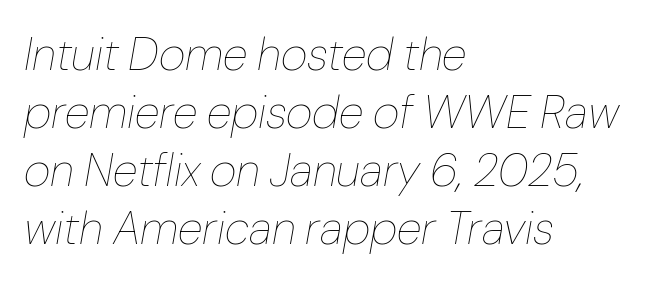
The image shows 46 px thin type, italic (leaning right); set left-aligned, normal line spacing (1.26x), normal letter spacing, not underlined; low stroke contrast and a medium x-height.
